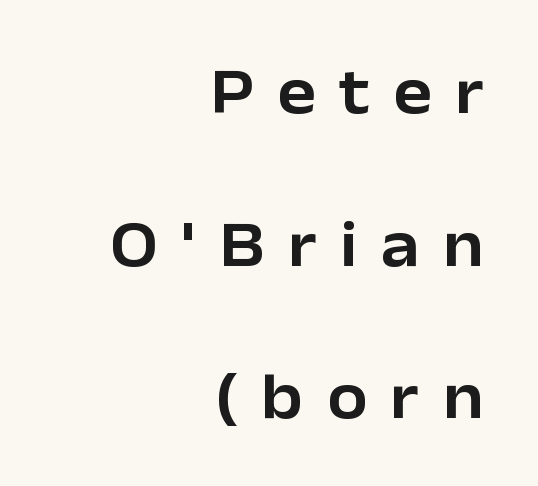
The image shows 65 px sans-serif type, upright; set right-aligned, loose line spacing (2.35x), unusually wide letter spacing (+0.36 em), not underlined; low stroke contrast and a medium x-height.
